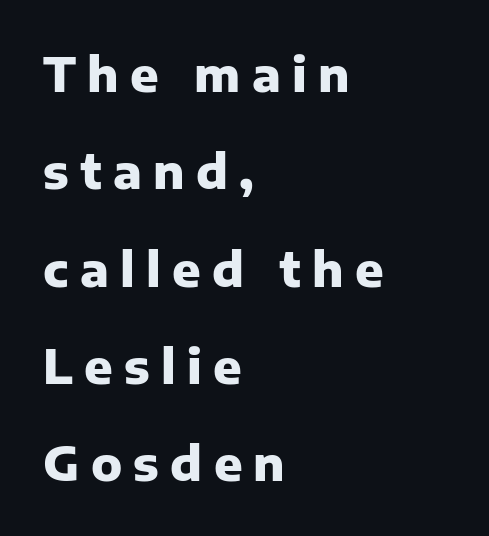
Q: Is the text bold? A: Yes.
Q: Is the text italic (slanted)? A: No, it is upright.
Q: Is the typeface a serif or a sans-serif typeface? A: Sans-serif.
Q: Is the text underlined? A: No.
Q: How is the paragraph aligned? A: Left-aligned.
Q: Is the spacing between letters normal or unusually wide? A: Unusually wide.
Q: Is the spacing between lines tight, normal or loose? A: Loose.
Q: Width (condensed, normal, or wide)? A: Normal.
Q: Stroke contrast? A: Low.
Q: x-height? A: Medium.
Q: Monospaced? A: No.
